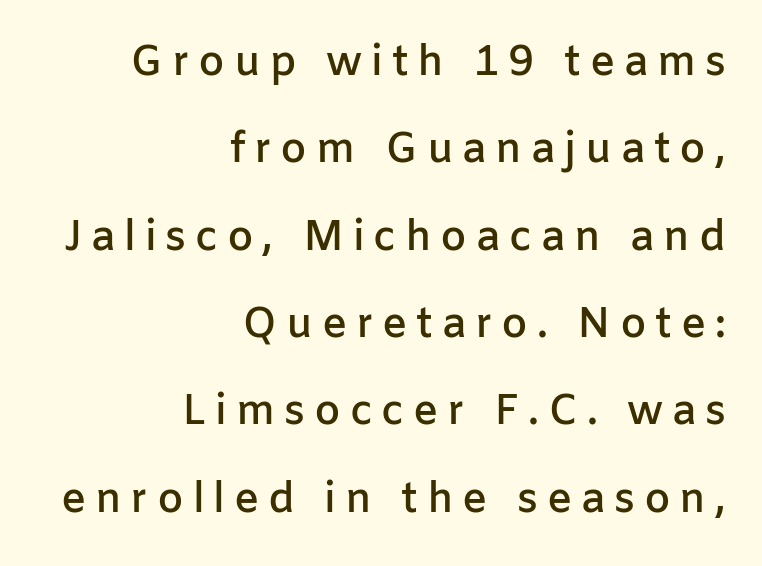
{"serif": "no", "italic": "no", "bold": "semi", "weight": "semibold", "width": "normal", "stroke_contrast": "low", "x_height": "medium", "monospaced": "no", "underline": "no", "align": "right", "line_spacing": "loose", "line_spacing_ratio": 2.08, "letter_spacing": "wide", "letter_spacing_em": 0.21, "glyph_px": 42}
